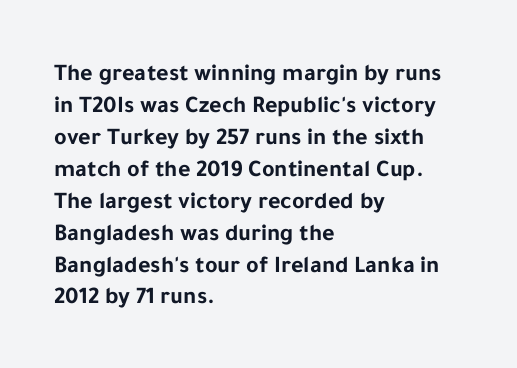
The image shows 24 px bold type, upright; set left-aligned, normal line spacing (1.33x), normal letter spacing, not underlined.
